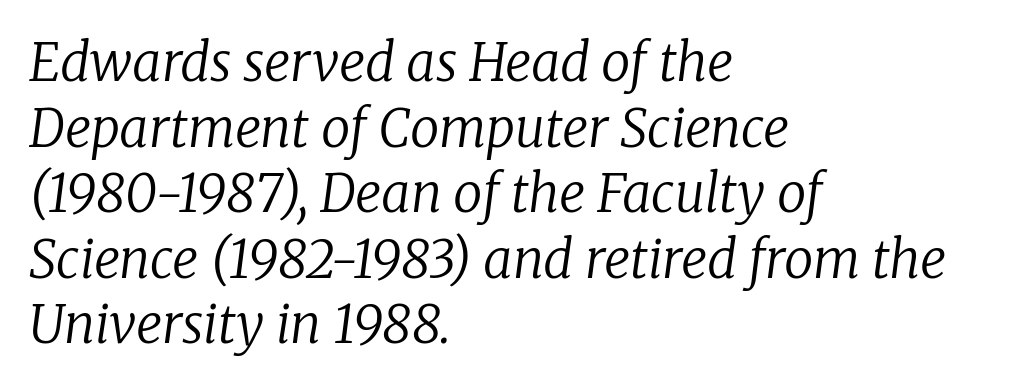
{"serif": "yes", "italic": "yes", "lean": "right", "slant_degrees": 8, "bold": "no", "weight": "regular", "width": "normal", "stroke_contrast": "low", "x_height": "medium", "monospaced": "no", "underline": "no", "align": "left", "line_spacing": "normal", "line_spacing_ratio": 1.26, "letter_spacing": "normal", "letter_spacing_em": 0.0, "glyph_px": 52}
